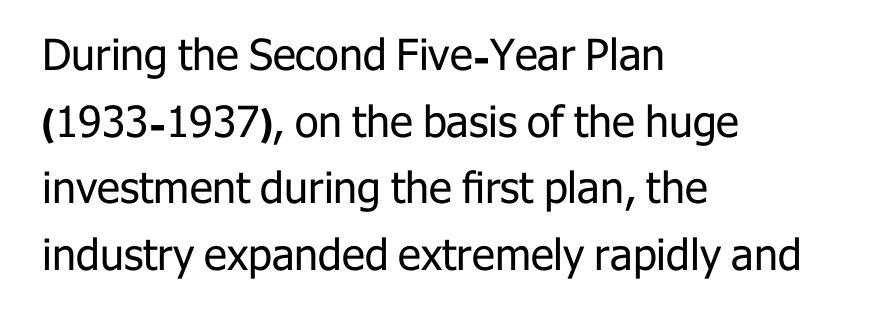
The image shows 43 px regular-weight sans-serif type, upright; set left-aligned, normal line spacing (1.55x), normal letter spacing, not underlined; low stroke contrast and a medium x-height.
